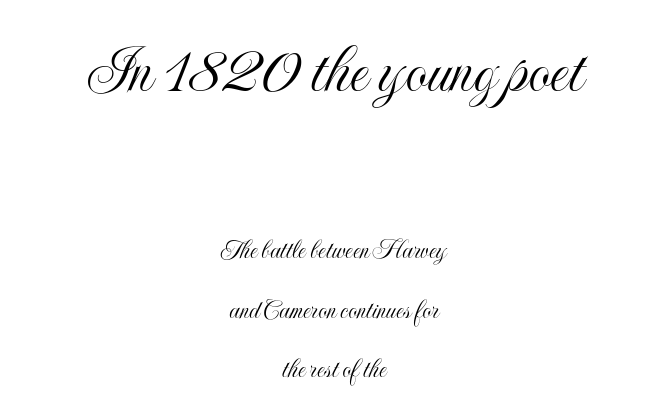
{"width": "condensed", "x_height": "small", "monospaced": "no", "underline": "no", "align": "center", "line_spacing": "loose", "line_spacing_ratio": 2.13, "letter_spacing": "normal", "letter_spacing_em": 0.0, "larger_block": "first", "size_ratio": 2.5, "glyph_px": 70}
